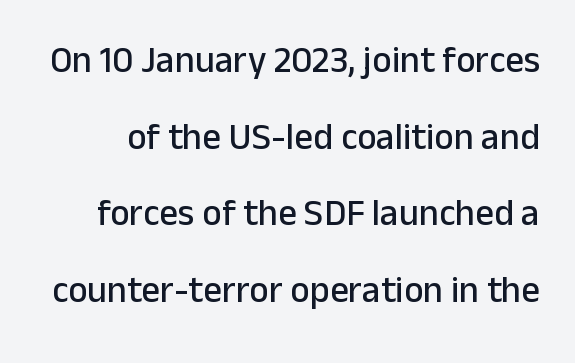
{"serif": "no", "italic": "no", "width": "normal", "stroke_contrast": "low", "x_height": "medium", "monospaced": "no", "underline": "no", "line_spacing": "loose", "line_spacing_ratio": 2.07, "letter_spacing": "normal", "letter_spacing_em": 0.0, "glyph_px": 37}
